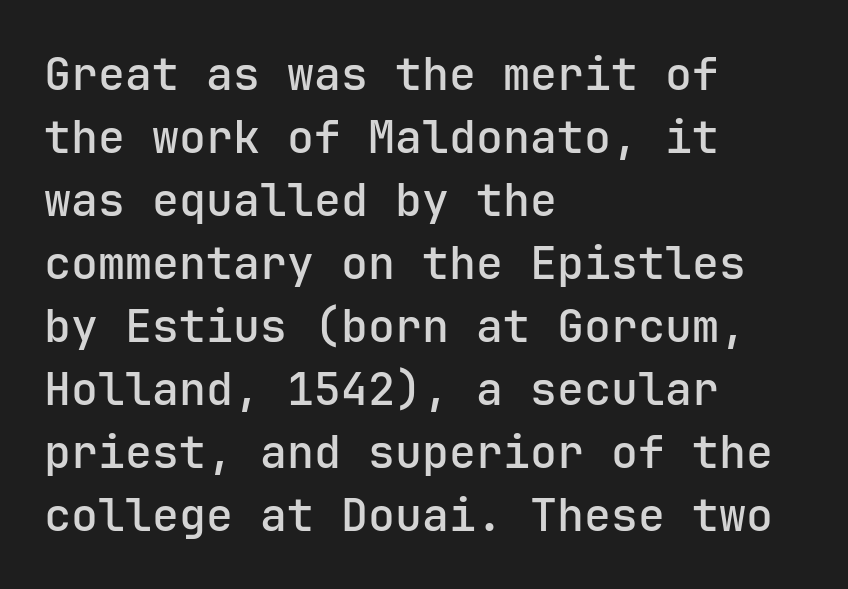
{"serif": "no", "italic": "no", "bold": "semi", "weight": "semibold", "width": "normal", "stroke_contrast": "low", "x_height": "medium", "underline": "no", "align": "left", "line_spacing": "normal", "line_spacing_ratio": 1.4, "letter_spacing": "normal", "letter_spacing_em": 0.0, "glyph_px": 45}
